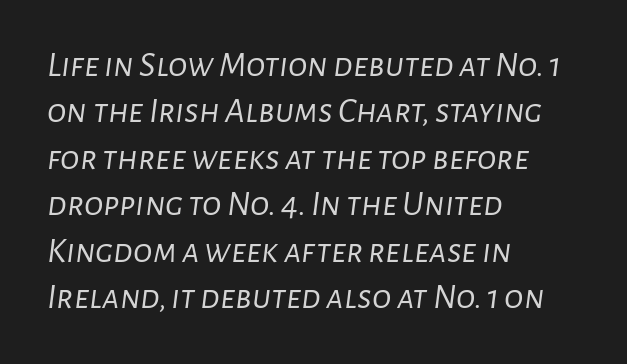
Q: Is the text bold? A: No.
Q: Is the text italic (slanted)? A: Yes, it leans right by about 7 degrees.
Q: Is the text underlined? A: No.
Q: How is the paragraph aligned? A: Left-aligned.
Q: Is the spacing between letters normal or unusually wide? A: Normal.
Q: Is the spacing between lines tight, normal or loose? A: Normal.
Q: Width (condensed, normal, or wide)? A: Normal.
Q: Stroke contrast? A: Low.
Q: x-height? A: Medium.
Q: Monospaced? A: No.
